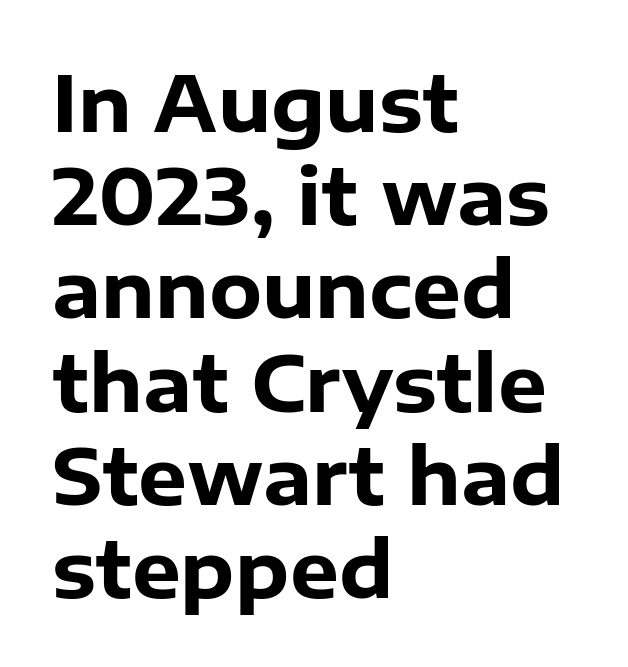
Q: Is the text bold? A: Yes.
Q: Is the text italic (slanted)? A: No, it is upright.
Q: Is the typeface a serif or a sans-serif typeface? A: Sans-serif.
Q: Is the text underlined? A: No.
Q: How is the paragraph aligned? A: Left-aligned.
Q: Is the spacing between letters normal or unusually wide? A: Normal.
Q: Width (condensed, normal, or wide)? A: Normal.
Q: Stroke contrast? A: Low.
Q: x-height? A: Medium.
Q: Monospaced? A: No.
